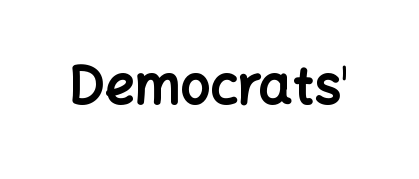
Nobody touched the tracking dial on this one. Character widths vary here, with narrow letters taking less room than wide ones. Heft: maximum for text — a bold. To sum up the face: it is a sans, with no serifs. Unmarked baselines from the first word to the last.
